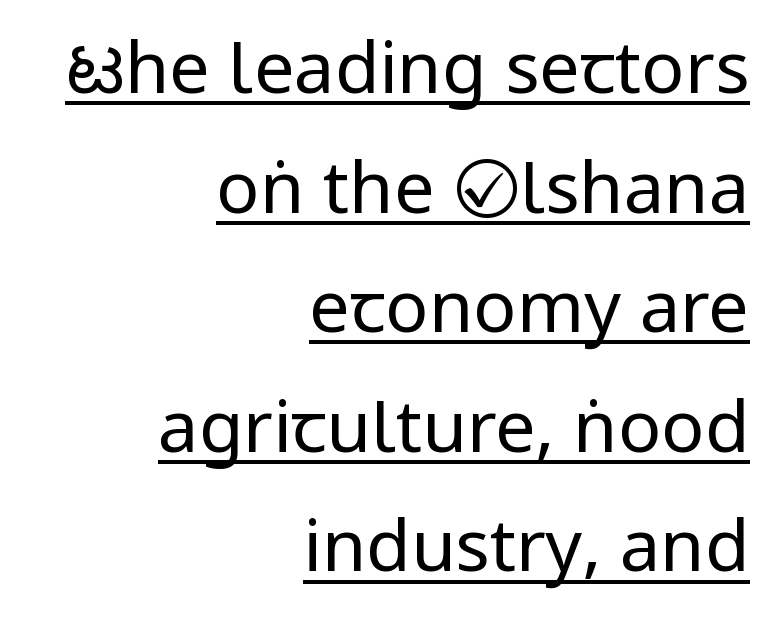
Q: Is the text bold? A: No.
Q: Is the text italic (slanted)? A: No, it is upright.
Q: Is the typeface a serif or a sans-serif typeface? A: Sans-serif.
Q: Is the text underlined? A: Yes.
Q: How is the paragraph aligned? A: Right-aligned.
Q: Is the spacing between letters normal or unusually wide? A: Normal.
Q: Is the spacing between lines tight, normal or loose? A: Normal.
Q: Width (condensed, normal, or wide)? A: Condensed.
Q: Stroke contrast? A: Low.
